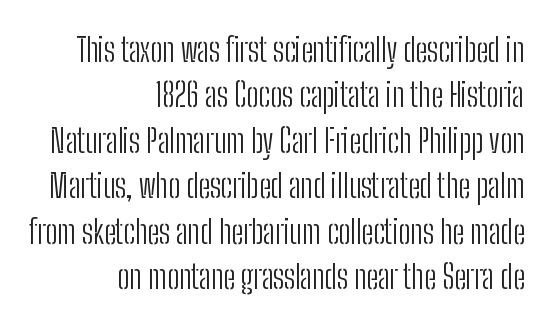
The image shows 32 px light, condensed sans-serif type, upright; set right-aligned, normal line spacing (1.42x), normal letter spacing, not underlined; low stroke contrast and a medium x-height.
